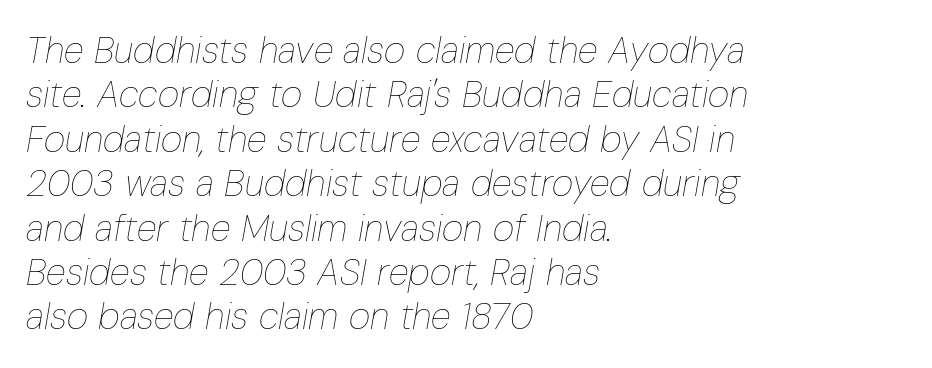
Yep, that's italic — everything's leaning. Each line starts at the same left margin while the right side varies. Is the type heavy? It reads as light-to-regular instead. Between one letter and the next there's only the usual sliver of space.
